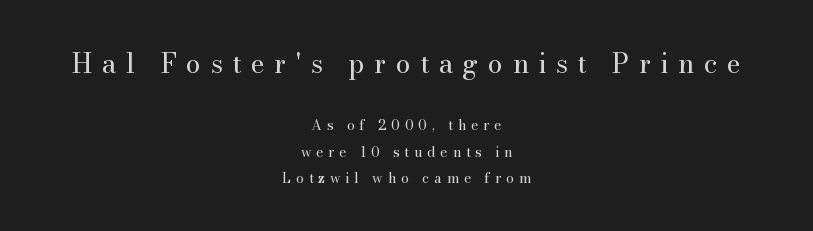
Q: Is the text bold? A: No.
Q: Is the text italic (slanted)? A: No, it is upright.
Q: Is the text underlined? A: No.
Q: How is the paragraph aligned? A: Centered.
Q: Is the spacing between letters normal or unusually wide? A: Unusually wide.
Q: Which block of text is set in a larger size, the first (top) or the second (bottom)? A: The first (top) one.
